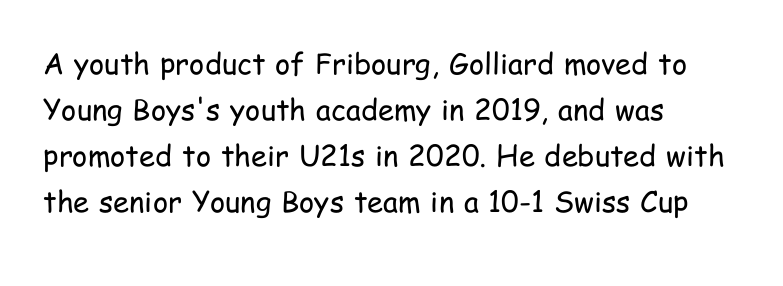
Here the glyphs are tracked normally, forming tight word shapes. The passage shown is typed in a proportional face where columns would drift. A roman cut, with each character standing at attention. Stroke terminals: plain, sans-serif. Layout note: lines flush left. Plain, unruled lines of type.
